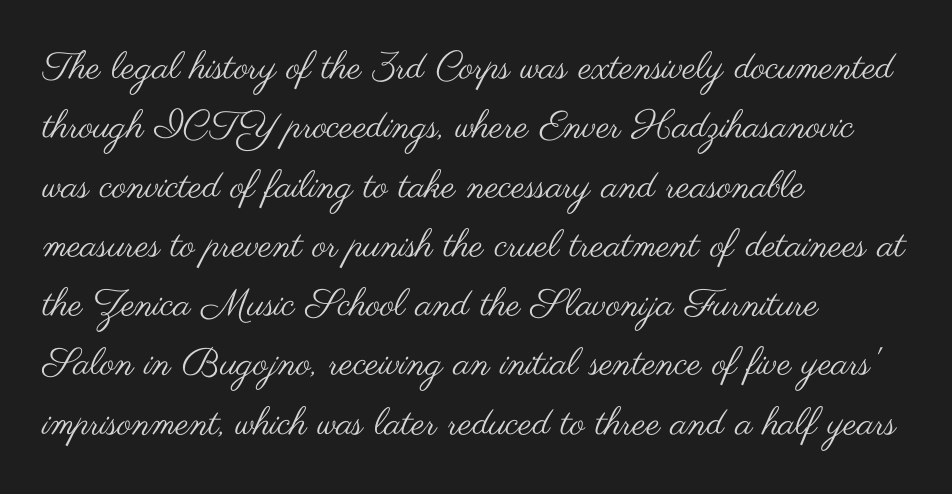
The specimen omits any rule beneath the text block's lines. The strokes are not fattened; the text isn't bold. In terms of letterspacing, this is plain default setting. Leftover space on each line is placed entirely after the last word.
